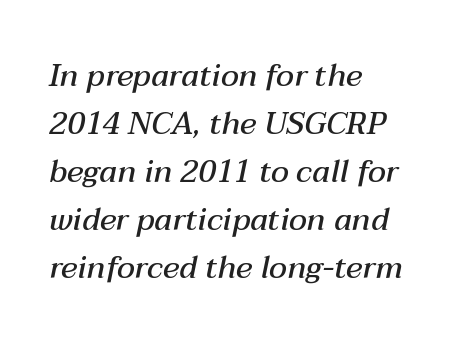
Q: Is the text bold? A: Semi-bold.
Q: Is the text italic (slanted)? A: Yes, it leans right by about 12 degrees.
Q: Is the text underlined? A: No.
Q: How is the paragraph aligned? A: Left-aligned.
Q: Is the spacing between letters normal or unusually wide? A: Normal.
Q: Is the spacing between lines tight, normal or loose? A: Normal.
Q: Width (condensed, normal, or wide)? A: Normal.
Q: Stroke contrast? A: Medium.
Q: x-height? A: Medium.
Q: Monospaced? A: No.
